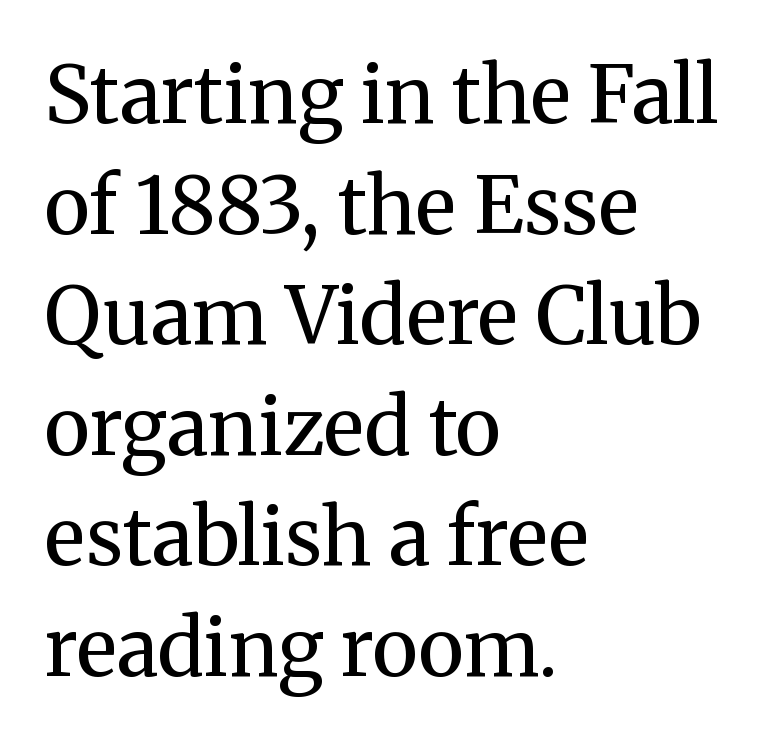
{"serif": "yes", "italic": "no", "bold": "no", "weight": "regular", "width": "normal", "stroke_contrast": "medium", "x_height": "medium", "monospaced": "no", "underline": "no", "align": "left", "line_spacing": "normal", "line_spacing_ratio": 1.4, "letter_spacing": "normal", "letter_spacing_em": 0.0, "glyph_px": 79}
